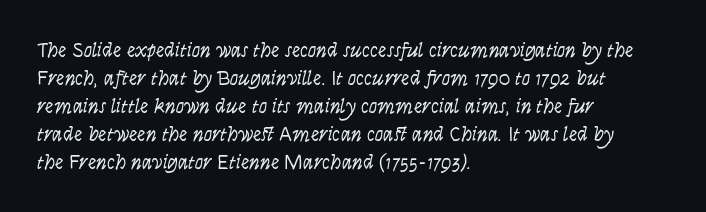
The paragraph has a hard left edge and a soft right edge. Rows of type keep a routine distance in the vertical direction. The letters sit at their default tracking, neither squeezed nor spread.
